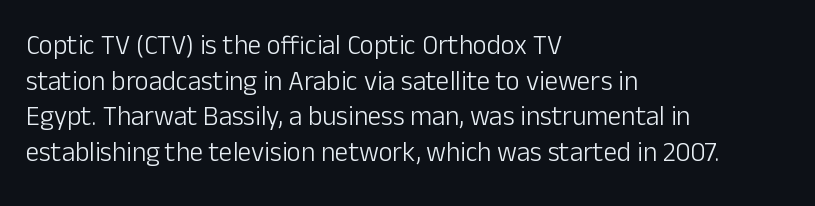
{"italic": "no", "bold": "no", "underline": "no", "align": "left", "line_spacing": "normal", "line_spacing_ratio": 1.32, "letter_spacing": "normal", "letter_spacing_em": 0.0, "glyph_px": 27}
